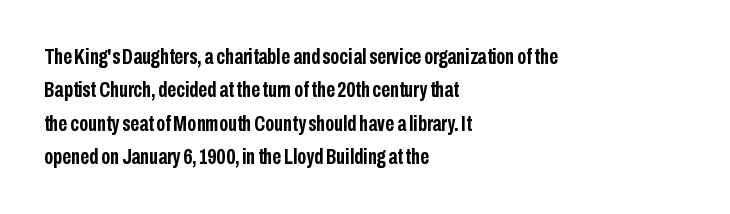
{"italic": "no", "bold": "yes", "underline": "no", "align": "left", "line_spacing": "normal", "line_spacing_ratio": 1.52, "letter_spacing": "normal", "letter_spacing_em": 0.0, "glyph_px": 22}
